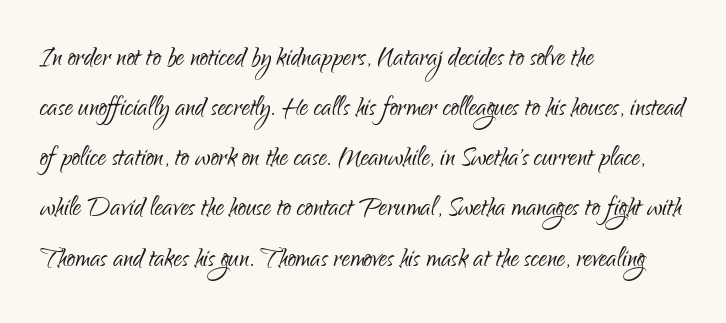
{"serif": "no", "bold": "no", "weight": "light", "width": "condensed", "stroke_contrast": "low", "x_height": "small", "monospaced": "no", "underline": "no", "align": "left", "line_spacing": "normal", "line_spacing_ratio": 1.52, "letter_spacing": "normal", "letter_spacing_em": 0.0, "glyph_px": 33}
